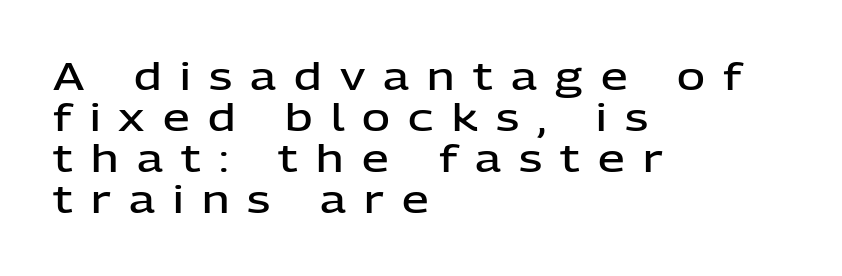
{"serif": "no", "italic": "no", "bold": "semi", "weight": "semibold", "width": "normal", "stroke_contrast": "low", "x_height": "medium", "monospaced": "no", "underline": "no", "align": "left", "line_spacing": "tight", "line_spacing_ratio": 1.08, "letter_spacing": "wide", "letter_spacing_em": 0.48, "glyph_px": 38}
